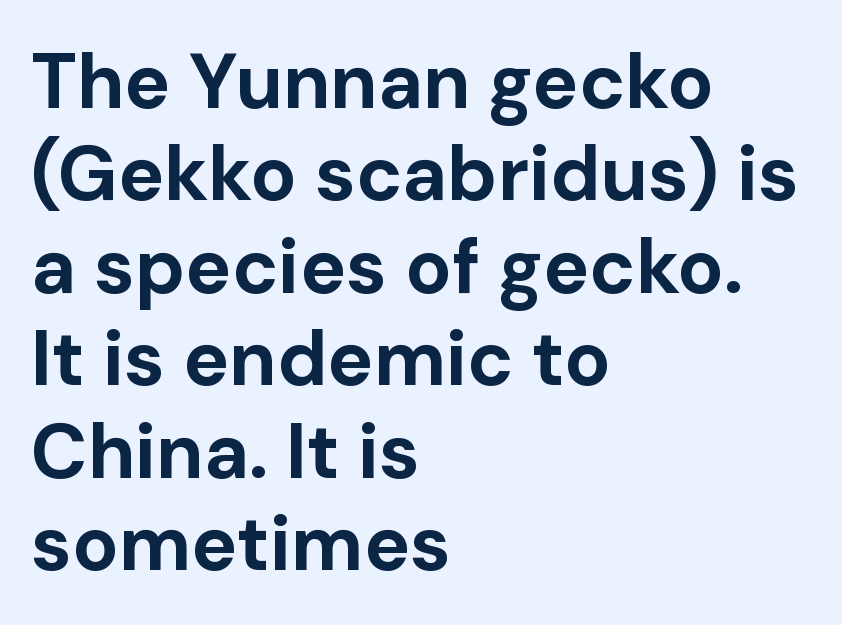
Q: Is the text bold? A: Yes.
Q: Is the text italic (slanted)? A: No, it is upright.
Q: Is the typeface a serif or a sans-serif typeface? A: Sans-serif.
Q: Is the text underlined? A: No.
Q: How is the paragraph aligned? A: Left-aligned.
Q: Is the spacing between letters normal or unusually wide? A: Normal.
Q: Width (condensed, normal, or wide)? A: Normal.
Q: Stroke contrast? A: Low.
Q: x-height? A: Medium.
Q: Monospaced? A: No.
